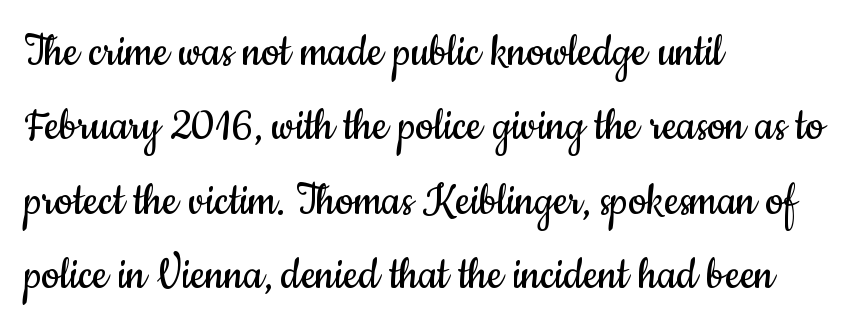
{"serif": "no", "bold": "no", "weight": "regular", "width": "condensed", "stroke_contrast": "low", "x_height": "small", "monospaced": "no", "underline": "no", "align": "left", "line_spacing": "normal", "line_spacing_ratio": 1.46, "letter_spacing": "normal", "letter_spacing_em": 0.0, "glyph_px": 51}
